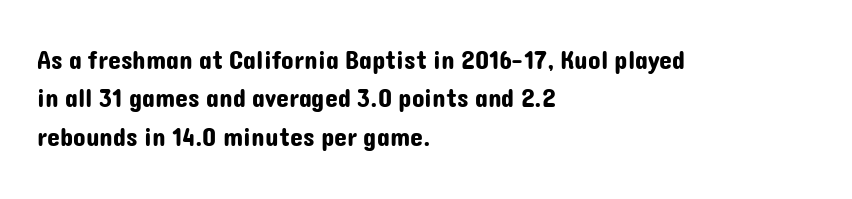
{"italic": "no", "underline": "no", "align": "left", "line_spacing": "normal", "line_spacing_ratio": 1.48, "letter_spacing": "normal", "letter_spacing_em": 0.0, "glyph_px": 26}
